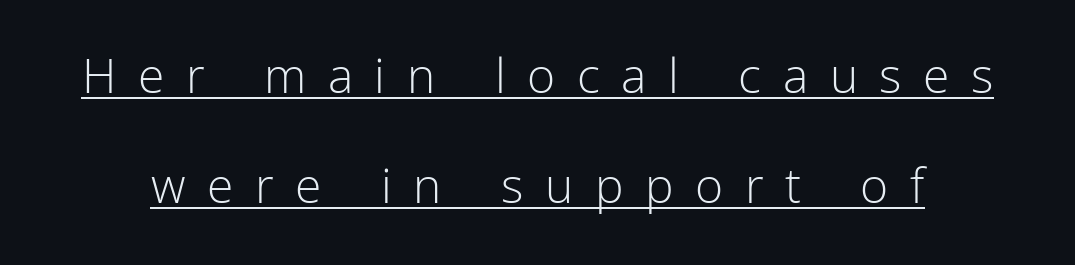
{"serif": "no", "italic": "no", "bold": "no", "weight": "light", "width": "normal", "stroke_contrast": "low", "x_height": "medium", "monospaced": "no", "underline": "yes", "line_spacing": "loose", "line_spacing_ratio": 2.3, "letter_spacing": "wide", "letter_spacing_em": 0.45, "glyph_px": 48}
